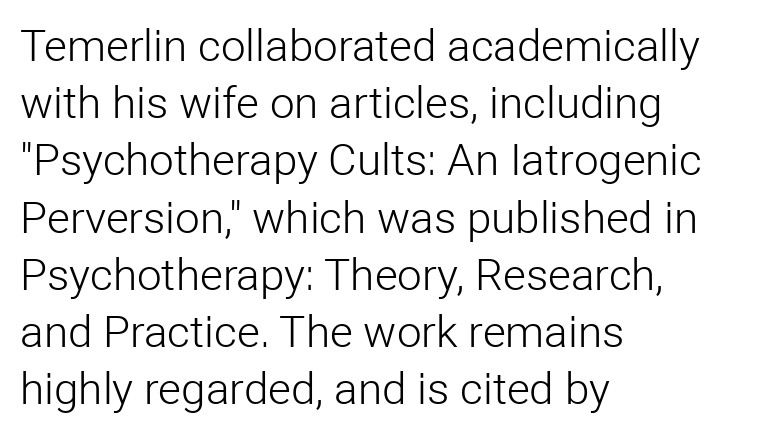
The image shows 44 px light sans-serif type, upright; set left-aligned, normal line spacing (1.3x), normal letter spacing, not underlined; low stroke contrast and a medium x-height.
